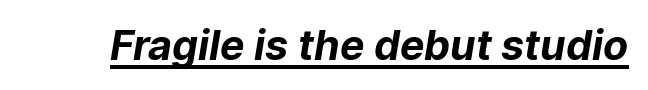
Serif or sans? Sans — the stroke terminals are bare. Between one letter and the next there's only the usual sliver of space. The passage shown is typed in a proportional face where columns would drift. The passage shown is emphatically bold.
